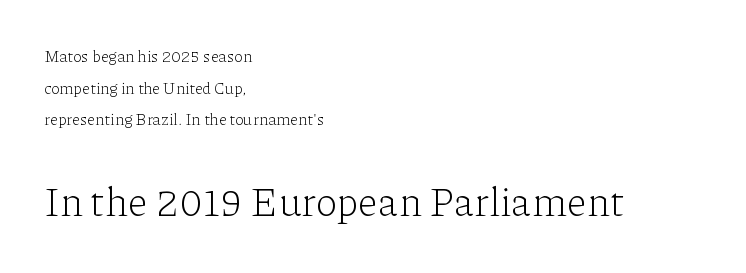
The image shows 40 px light serif type, upright; set left-aligned, loose line spacing (1.97x), normal letter spacing, not underlined; the second (bottom) block is 2.5x larger; low stroke contrast and a medium x-height.
